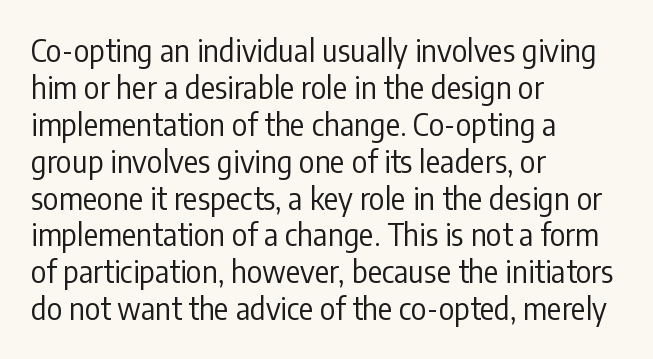
The image shows 30 px regular-weight, condensed sans-serif type, upright; set left-aligned, line spacing 1.23x, normal letter spacing, not underlined; low stroke contrast and a medium x-height.
